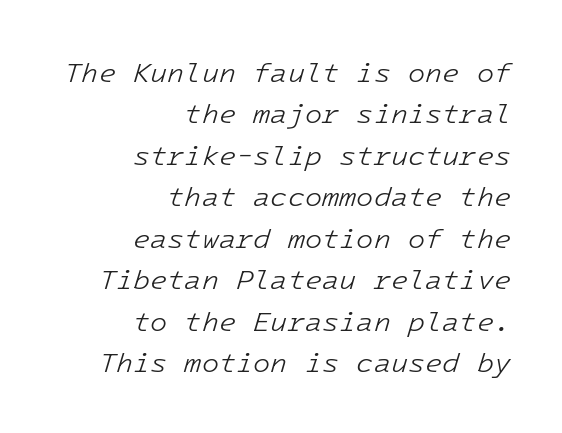
{"italic": "yes", "lean": "right", "slant_degrees": 16, "bold": "no", "weight": "light", "width": "normal", "stroke_contrast": "low", "x_height": "medium", "monospaced": "yes", "underline": "no", "align": "right", "line_spacing": "normal", "line_spacing_ratio": 1.48, "letter_spacing": "normal", "letter_spacing_em": 0.0, "glyph_px": 28}
